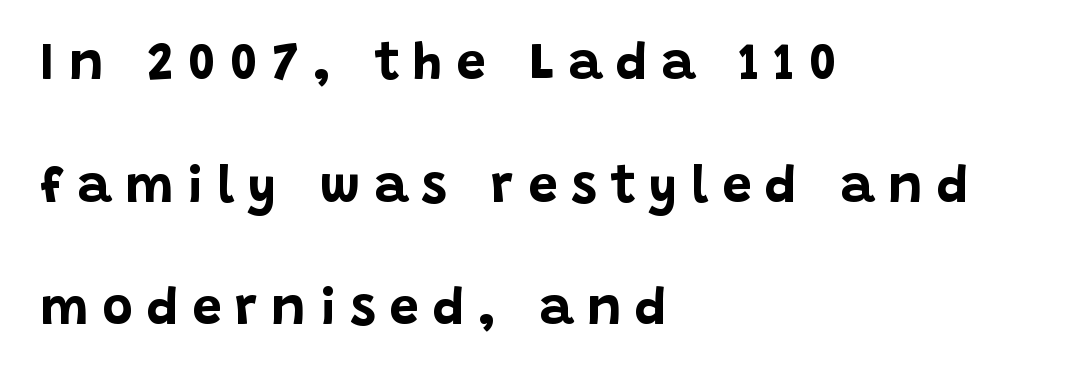
The font is running at its bold setting. Airy leading. Does the type have serifs? No, each stem ends abruptly. Decoration check: the copy has no underline. Does extra space separate the letters? Yes, quite a lot of it. The lines in this sample share a left origin and differ only in where they stop.
